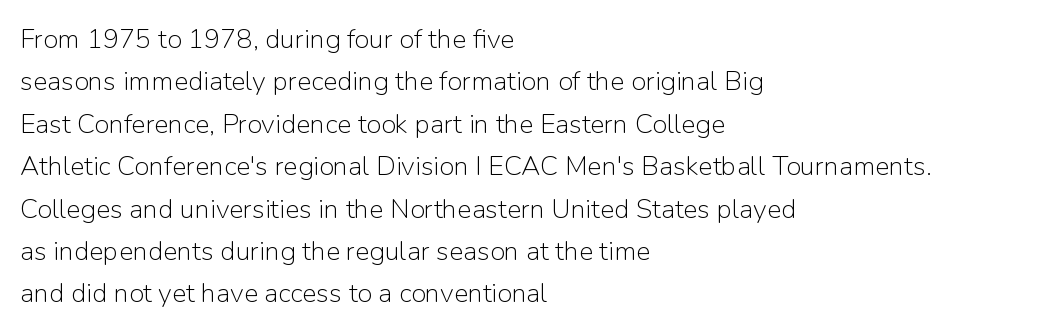
The image shows 27 px text type, upright; set left-aligned, normal line spacing (1.57x), normal letter spacing, not underlined.
